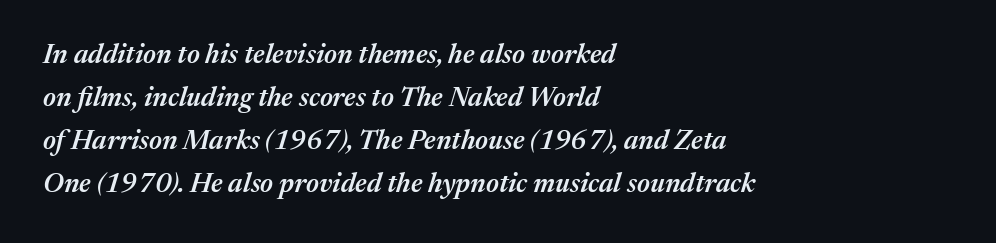
The image shows 27 px text type, italic (leaning right); set left-aligned, normal line spacing (1.59x), normal letter spacing, not underlined.
